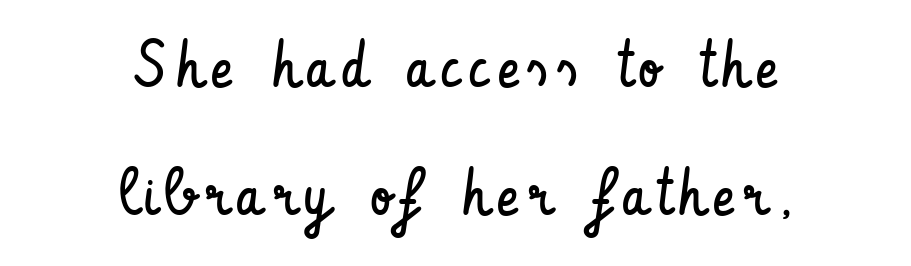
The image shows 65 px regular-weight, condensed sans-serif type, upright; set centered, loose line spacing (1.97x), not underlined; low stroke contrast and a small x-height.
